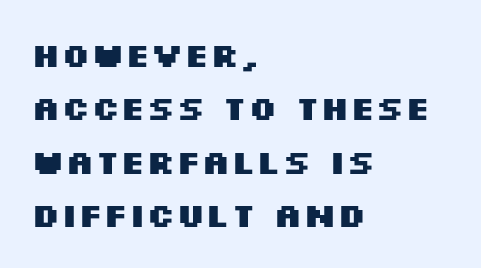
You could not count columns in this text — the font is proportionally spaced. The passage is arranged the way most books set body copy — flush left. Thick stems and heavy bowls — unmistakably bold. The letters sit at their default tracking, neither squeezed nor spread.
